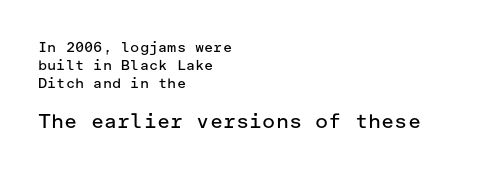
Q: Is the text bold? A: No.
Q: Is the text italic (slanted)? A: No, it is upright.
Q: Is the text underlined? A: No.
Q: How is the paragraph aligned? A: Left-aligned.
Q: Is the spacing between letters normal or unusually wide? A: Normal.
Q: Is the spacing between lines tight, normal or loose? A: Normal.
Q: Which block of text is set in a larger size, the first (top) or the second (bottom)? A: The second (bottom) one.
